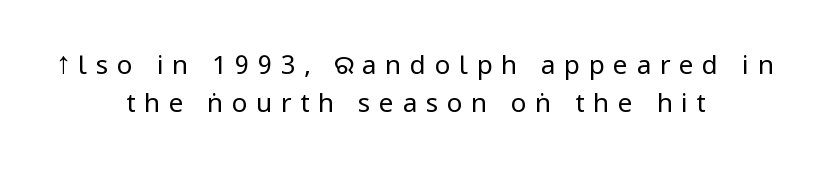
Q: Is the text bold? A: No.
Q: Is the text italic (slanted)? A: No, it is upright.
Q: Is the text underlined? A: No.
Q: How is the paragraph aligned? A: Centered.
Q: Is the spacing between letters normal or unusually wide? A: Unusually wide.
Q: Is the spacing between lines tight, normal or loose? A: Normal.
